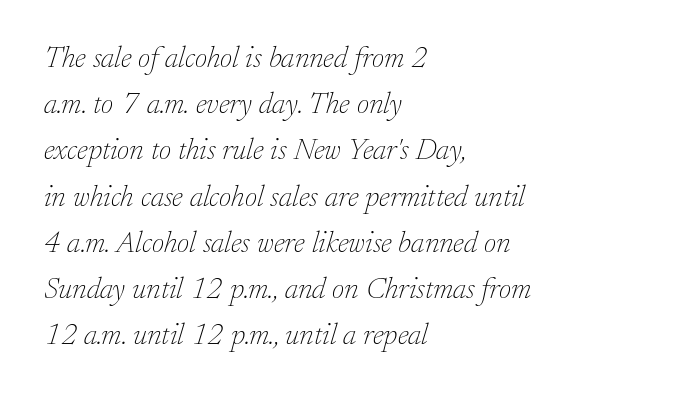
{"serif": "yes", "italic": "yes", "lean": "right", "slant_degrees": 17, "bold": "no", "weight": "thin", "width": "normal", "stroke_contrast": "low", "x_height": "small", "monospaced": "no", "underline": "no", "align": "left", "line_spacing": "normal", "line_spacing_ratio": 1.54, "letter_spacing": "normal", "letter_spacing_em": 0.0, "glyph_px": 30}
